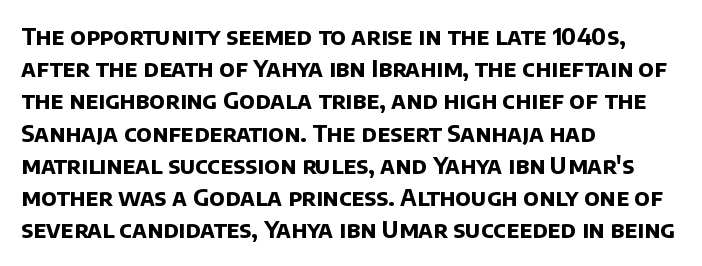
The paragraph shown leans on its left margin. The block of text has a typical density, with ordinary space between rows. Tracking value appears to be zero — textbook default spacing. Nobody drew a line under any word here. The typesetting leans heavy: a genuine bold.
